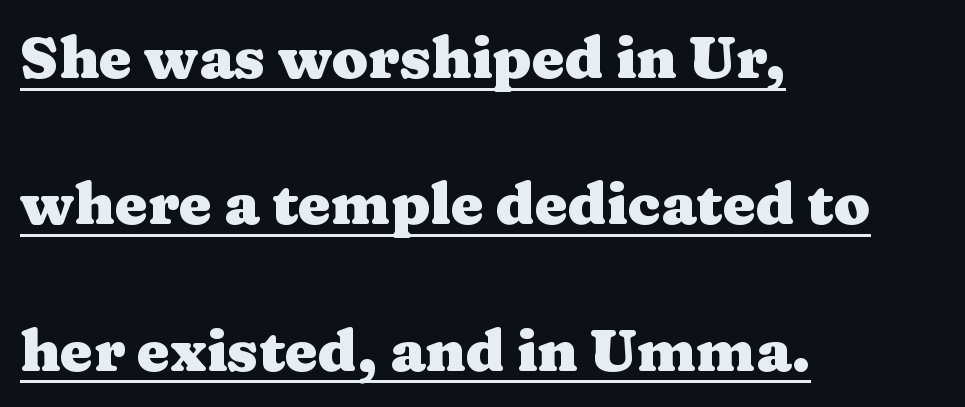
Q: Is the text bold? A: Yes.
Q: Is the text italic (slanted)? A: No, it is upright.
Q: Is the typeface a serif or a sans-serif typeface? A: Serif.
Q: Is the text underlined? A: Yes.
Q: How is the paragraph aligned? A: Left-aligned.
Q: Is the spacing between letters normal or unusually wide? A: Normal.
Q: Is the spacing between lines tight, normal or loose? A: Loose.
Q: Width (condensed, normal, or wide)? A: Wide.
Q: Stroke contrast? A: Medium.
Q: x-height? A: Medium.
Q: Monospaced? A: No.
